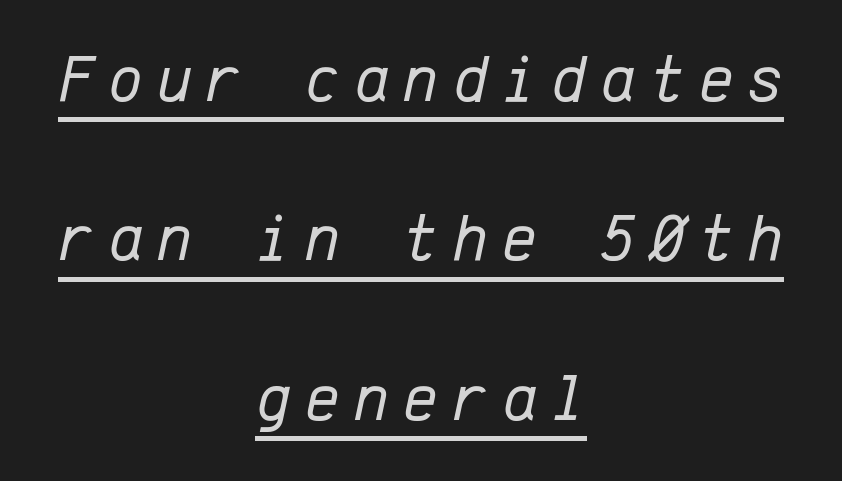
Honestly, the letter spacing is so wide it's the main thing you notice. Loosely led — the rows are spread out. Typeset on center — no edge is straight. The passage shown is typed in a monospace face where columns stay perfectly aligned. The passage shown is not bold in any degree.
